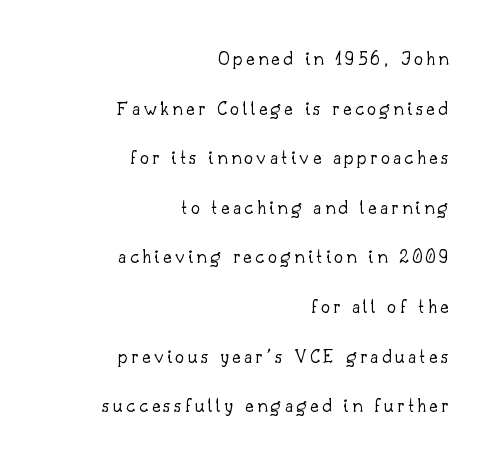
{"italic": "no", "bold": "no", "underline": "no", "align": "right", "line_spacing": "loose", "line_spacing_ratio": 2.48, "glyph_px": 20}
